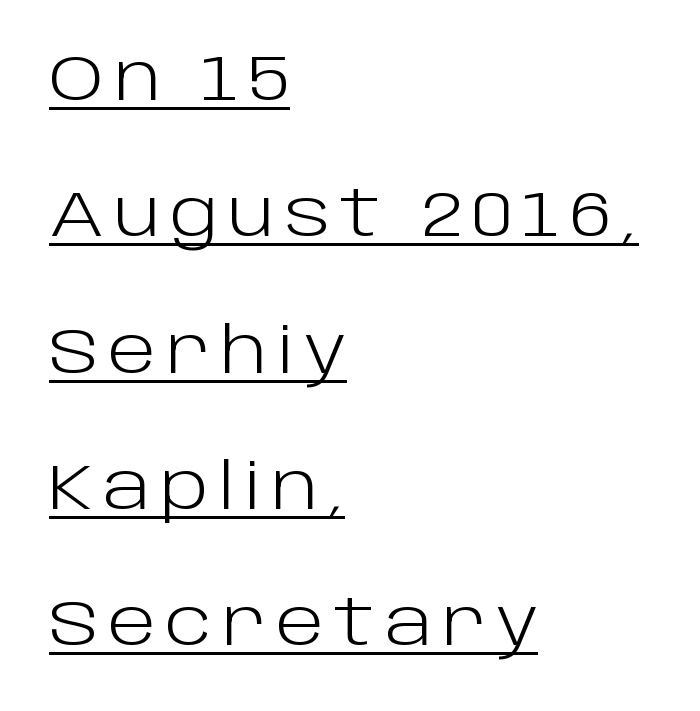
The image shows 64 px light sans-serif type, upright; set left-aligned, loose line spacing (2.13x), underlined; low stroke contrast and a large x-height.
